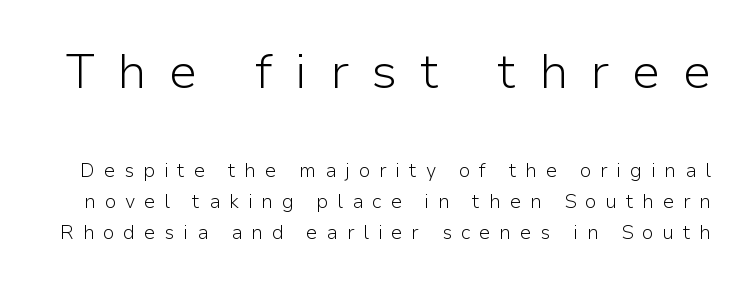
{"serif": "no", "italic": "no", "bold": "no", "weight": "light", "width": "normal", "stroke_contrast": "low", "x_height": "medium", "monospaced": "no", "underline": "no", "line_spacing": "normal", "line_spacing_ratio": 1.65, "letter_spacing": "wide", "letter_spacing_em": 0.46, "larger_block": "first", "size_ratio": 2.53, "glyph_px": 48}
